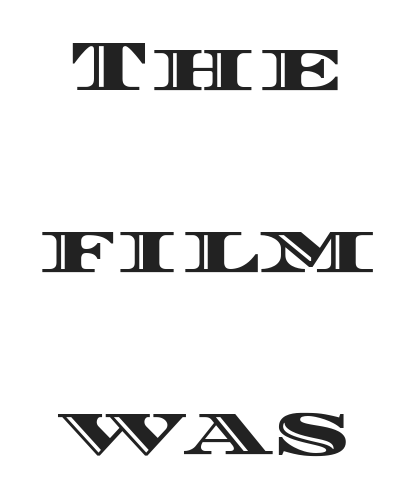
The image shows 73 px wide type, upright; set centered, loose line spacing (2.49x), normal letter spacing, not underlined; a large x-height.
